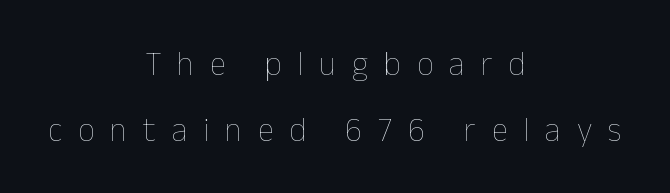
Unlike italic type, these characters show no tilt at all. Think standard paragraph weight, or any step lighter than that. Here the designer chose a conventional face with non-uniform glyph widths. A clean baseline with only descenders dipping below it.
